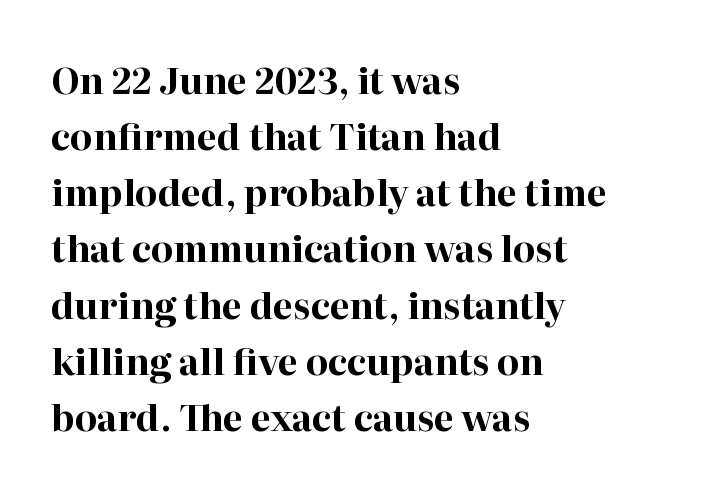
The image shows 36 px bold serif type, upright; set left-aligned, normal line spacing (1.56x), normal letter spacing, not underlined; high stroke contrast and a medium x-height.
